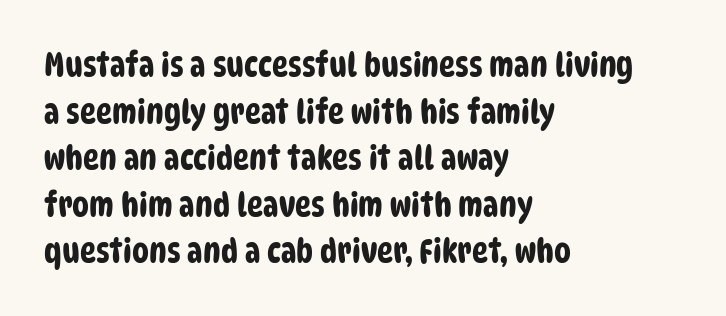
The image shows 34 px condensed sans-serif type; set left-aligned, normal line spacing (1.37x), normal letter spacing, not underlined; low stroke contrast and a large x-height.
